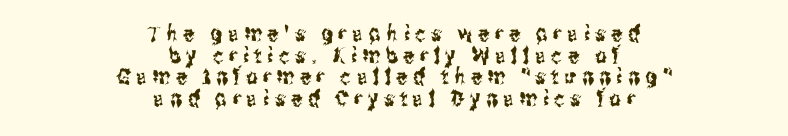
Q: Is the text italic (slanted)? A: No, it is upright.
Q: Is the text underlined? A: No.
Q: How is the paragraph aligned? A: Centered.
Q: Is the spacing between letters normal or unusually wide? A: Unusually wide.
Q: Is the spacing between lines tight, normal or loose? A: Tight.
